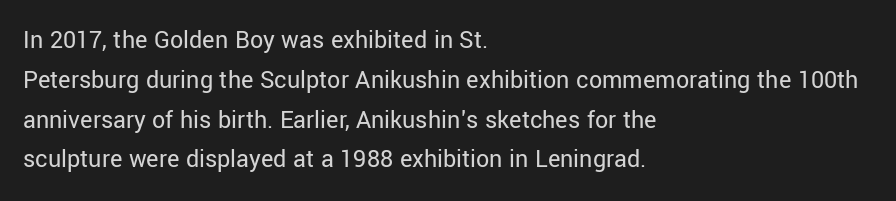
{"italic": "no", "bold": "no", "underline": "no", "align": "left", "line_spacing": "normal", "line_spacing_ratio": 1.53, "letter_spacing": "normal", "letter_spacing_em": 0.0, "glyph_px": 26}
